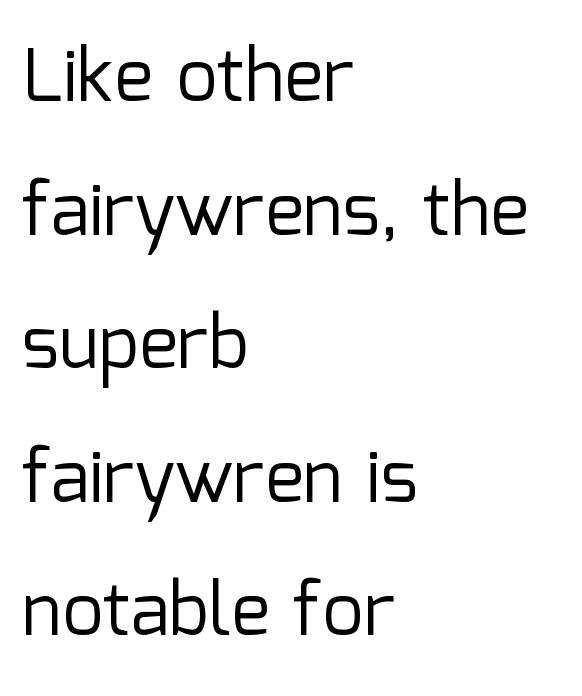
Q: Is the text bold? A: No.
Q: Is the text italic (slanted)? A: No, it is upright.
Q: Is the typeface a serif or a sans-serif typeface? A: Sans-serif.
Q: Is the text underlined? A: No.
Q: How is the paragraph aligned? A: Left-aligned.
Q: Is the spacing between letters normal or unusually wide? A: Normal.
Q: Width (condensed, normal, or wide)? A: Normal.
Q: Stroke contrast? A: Low.
Q: x-height? A: Medium.
Q: Monospaced? A: No.
